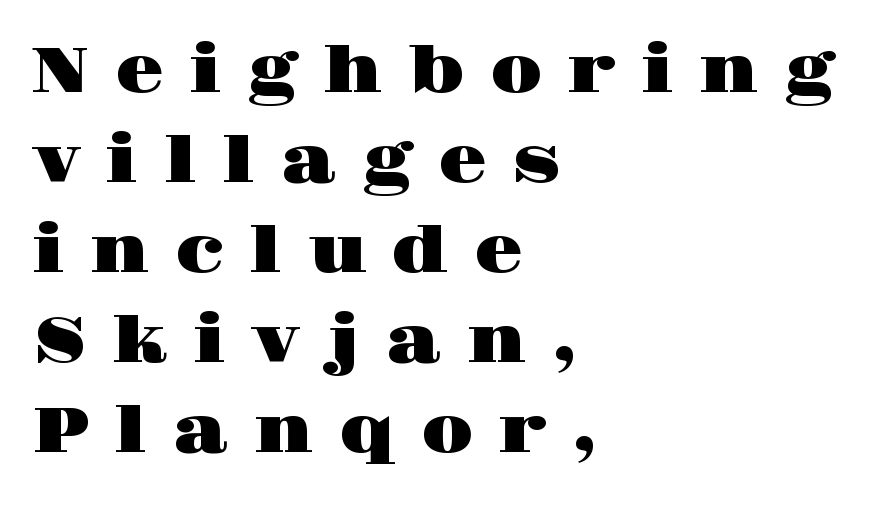
Q: Is the text italic (slanted)? A: No, it is upright.
Q: Is the typeface a serif or a sans-serif typeface? A: Serif.
Q: Is the text underlined? A: No.
Q: How is the paragraph aligned? A: Left-aligned.
Q: Is the spacing between letters normal or unusually wide? A: Unusually wide.
Q: Is the spacing between lines tight, normal or loose? A: Normal.
Q: Width (condensed, normal, or wide)? A: Wide.
Q: Stroke contrast? A: High.
Q: x-height? A: Large.
Q: Monospaced? A: No.
